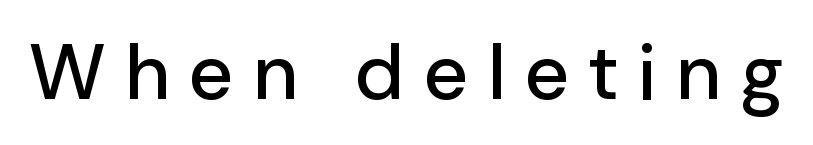
{"serif": "no", "italic": "no", "width": "normal", "stroke_contrast": "low", "x_height": "medium", "monospaced": "no", "underline": "no", "letter_spacing": "wide", "letter_spacing_em": 0.25, "glyph_px": 78}
